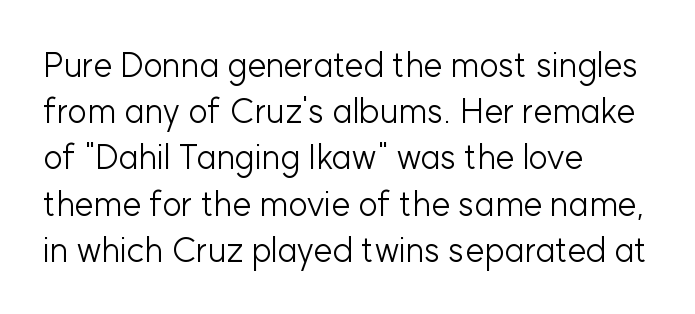
{"serif": "no", "italic": "no", "bold": "no", "weight": "light", "width": "normal", "stroke_contrast": "low", "x_height": "medium", "monospaced": "no", "underline": "no", "align": "left", "line_spacing": "normal", "line_spacing_ratio": 1.36, "letter_spacing": "normal", "letter_spacing_em": 0.0, "glyph_px": 34}
